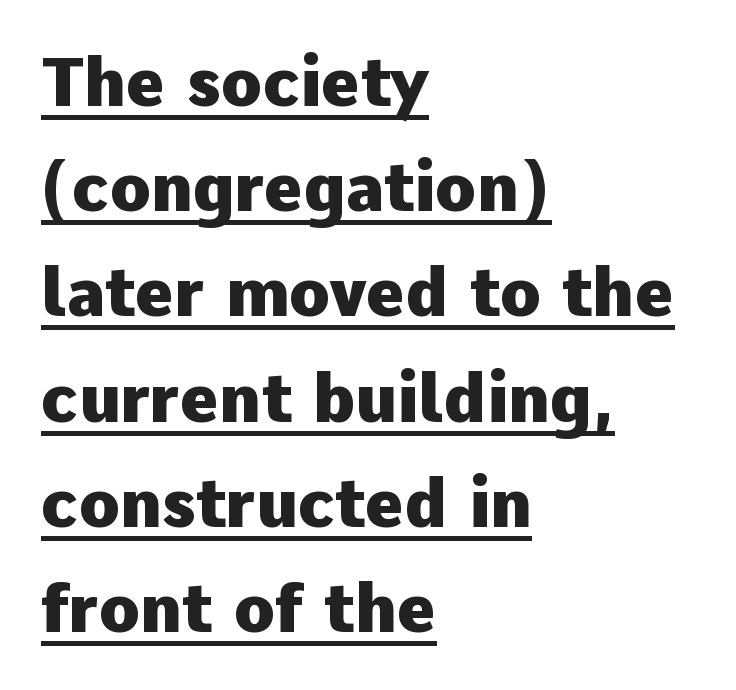
Q: Is the text bold? A: Yes.
Q: Is the text italic (slanted)? A: No, it is upright.
Q: Is the typeface a serif or a sans-serif typeface? A: Sans-serif.
Q: Is the text underlined? A: Yes.
Q: How is the paragraph aligned? A: Left-aligned.
Q: Is the spacing between letters normal or unusually wide? A: Normal.
Q: Is the spacing between lines tight, normal or loose? A: Normal.
Q: Width (condensed, normal, or wide)? A: Normal.
Q: Stroke contrast? A: Low.
Q: x-height? A: Medium.
Q: Monospaced? A: No.
